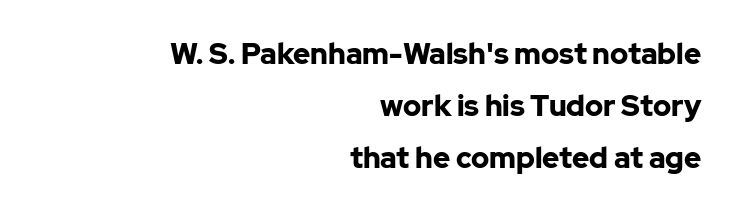
The image shows 29 px bold sans-serif type, upright; set right-aligned, line spacing 1.8x, normal letter spacing, not underlined; low stroke contrast and a medium x-height.
